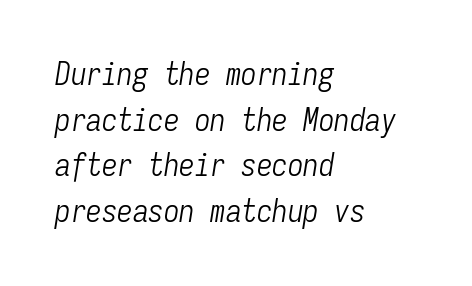
{"italic": "yes", "lean": "right", "slant_degrees": 9, "bold": "no", "weight": "light", "width": "condensed", "stroke_contrast": "low", "x_height": "medium", "monospaced": "yes", "underline": "no", "align": "left", "line_spacing": "normal", "line_spacing_ratio": 1.47, "letter_spacing": "normal", "letter_spacing_em": 0.0, "glyph_px": 31}
